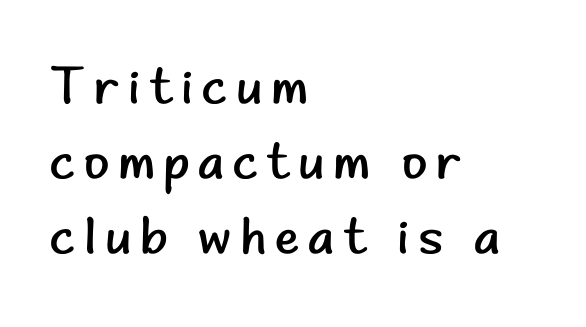
Q: Is the text bold? A: No.
Q: Is the text italic (slanted)? A: No, it is upright.
Q: Is the typeface a serif or a sans-serif typeface? A: Sans-serif.
Q: Is the text underlined? A: No.
Q: How is the paragraph aligned? A: Left-aligned.
Q: Is the spacing between lines tight, normal or loose? A: Normal.
Q: Width (condensed, normal, or wide)? A: Normal.
Q: Stroke contrast? A: Low.
Q: x-height? A: Small.
Q: Monospaced? A: No.
